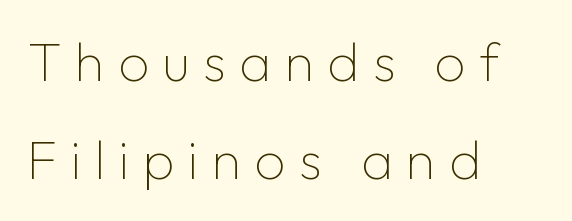
The gaps between neighbouring characters are conspicuously large. If you drew a ruler down the left edge, every line would touch it. This is not heavy type; no bold has been used. In terms of letterform style, serifs are entirely absent. Underlining? Definitely not there.
